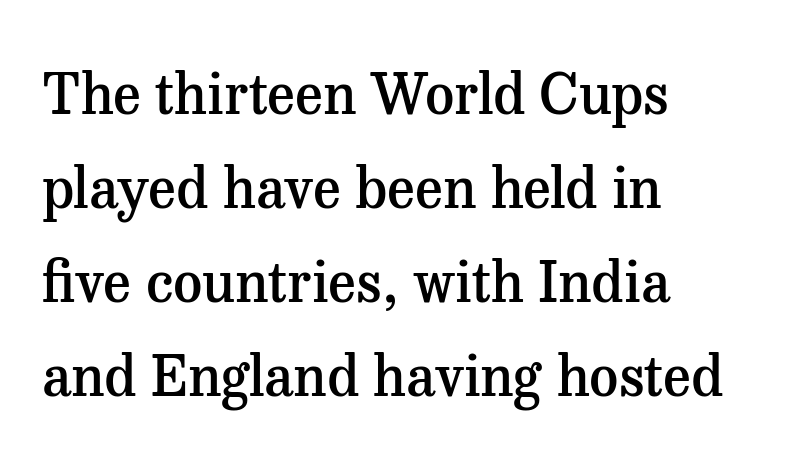
The string is rendered with underlining switched off. Character widths vary here, with narrow letters taking less room than wide ones. This is roman type, the default non-slanted kind. These lines are set flush left with a ragged right edge. Does the type have serifs? Yes, each stem ends in a small foot. Stroke thickness is moderately raised; the sample reads as semibold.
